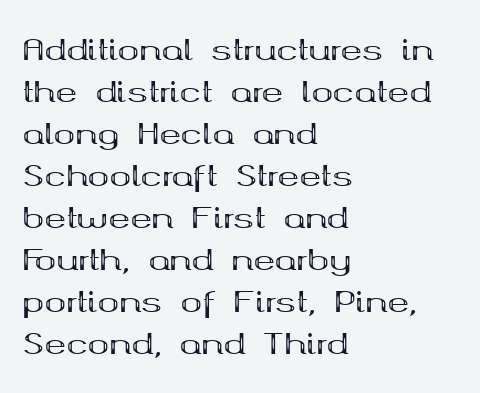
I'd call this a serif setting — the letters wear small feet. A classic flush-left, rag-right setting is used for this passage. Spacing verdict: proportional, widths tailored to each character. This sample uses an upright cut, with every glyph sitting square on the baseline.
